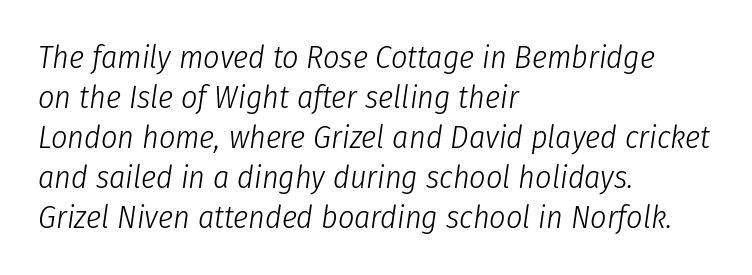
You could not count columns in this text — the font is proportionally spaced. A typesetter would call this leading conventional body-copy spacing. An italicized treatment has been applied to the whole sample. Summary of weight: not heavy and not bold. Inter-character spacing is left at the font's built-in metrics. Which margin do the lines hug? The left one — the right edge is uneven.
